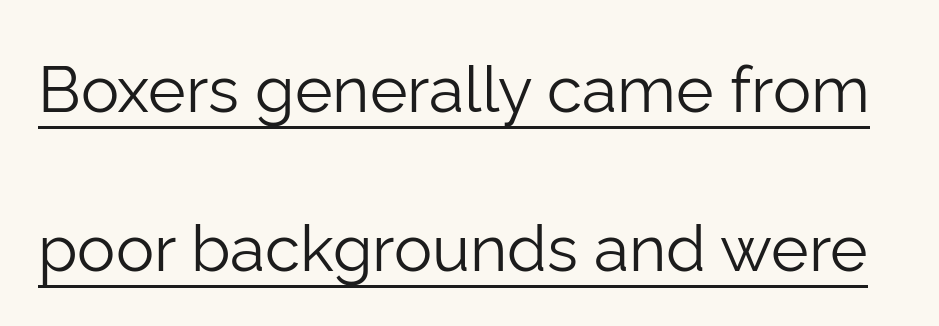
{"serif": "no", "italic": "no", "bold": "no", "weight": "light", "width": "normal", "stroke_contrast": "low", "x_height": "medium", "monospaced": "no", "underline": "yes", "line_spacing": "loose", "line_spacing_ratio": 2.49, "letter_spacing": "normal", "letter_spacing_em": 0.0, "glyph_px": 64}
